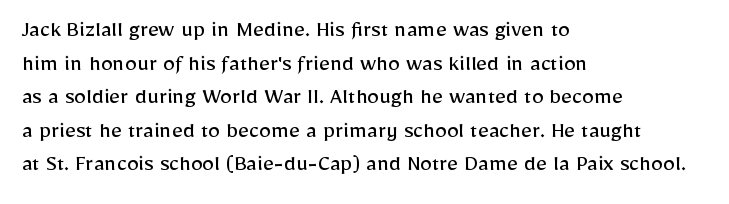
{"italic": "no", "bold": "no", "underline": "no", "align": "left", "line_spacing": "normal", "line_spacing_ratio": 1.4, "letter_spacing": "normal", "letter_spacing_em": 0.0, "glyph_px": 24}
